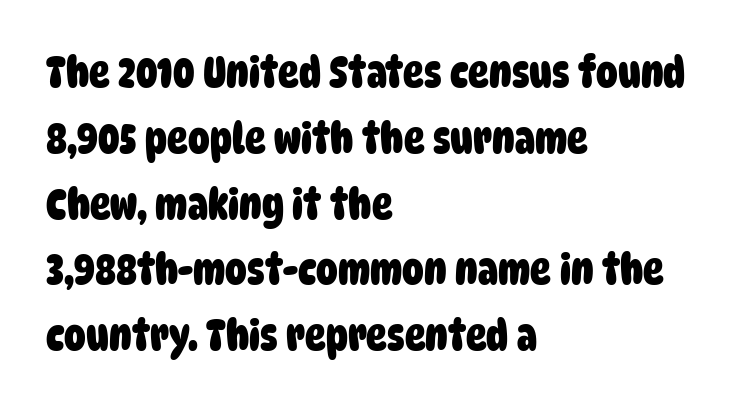
The image shows 43 px heavy, condensed sans-serif type; set left-aligned, normal line spacing (1.53x), normal letter spacing, not underlined; low stroke contrast and a large x-height.
